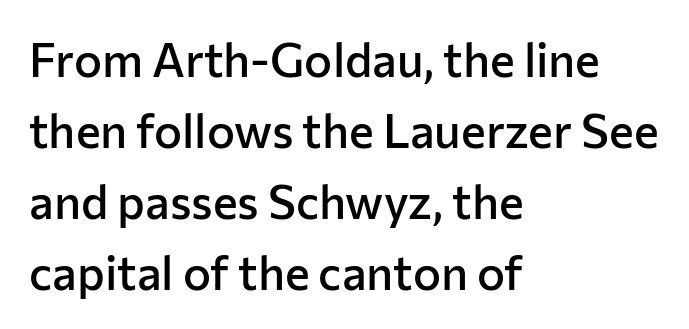
Bare-footed words on every line. The letters advance in unequal steps, a hallmark of proportional type. Do the letters lean? They stand straight. Notice the strokes are somewhat thickened but not fully heavy: this is a semibold. Notice how descenders clear the ascenders below comfortably — that's standard leading.
